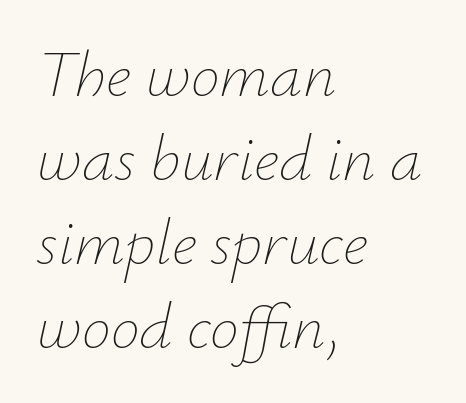
Q: Is the text bold? A: No.
Q: Is the text italic (slanted)? A: Yes, it leans right by about 12 degrees.
Q: Is the text underlined? A: No.
Q: How is the paragraph aligned? A: Left-aligned.
Q: Is the spacing between letters normal or unusually wide? A: Normal.
Q: Is the spacing between lines tight, normal or loose? A: Normal.
Q: Width (condensed, normal, or wide)? A: Normal.
Q: Stroke contrast? A: Low.
Q: x-height? A: Small.
Q: Monospaced? A: No.
